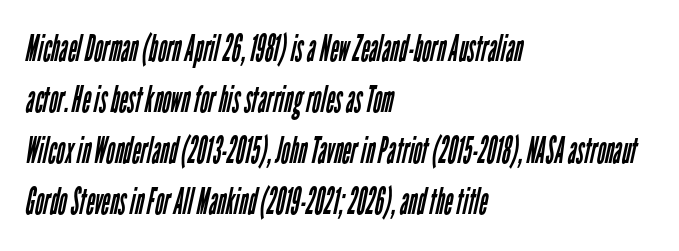
{"serif": "no", "bold": "no", "weight": "regular", "width": "condensed", "stroke_contrast": "low", "x_height": "medium", "monospaced": "no", "underline": "no", "align": "left", "line_spacing": "normal", "line_spacing_ratio": 1.38, "letter_spacing": "normal", "letter_spacing_em": 0.0, "glyph_px": 37}
